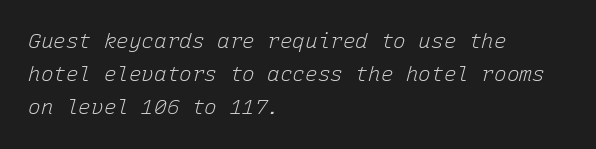
The image shows 21 px text type, italic (leaning right); set left-aligned, normal line spacing (1.58x), normal letter spacing, not underlined.
